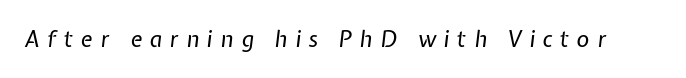
{"italic": "yes", "lean": "right", "slant_degrees": 7, "bold": "no", "underline": "no", "letter_spacing": "wide", "letter_spacing_em": 0.35, "glyph_px": 22}
